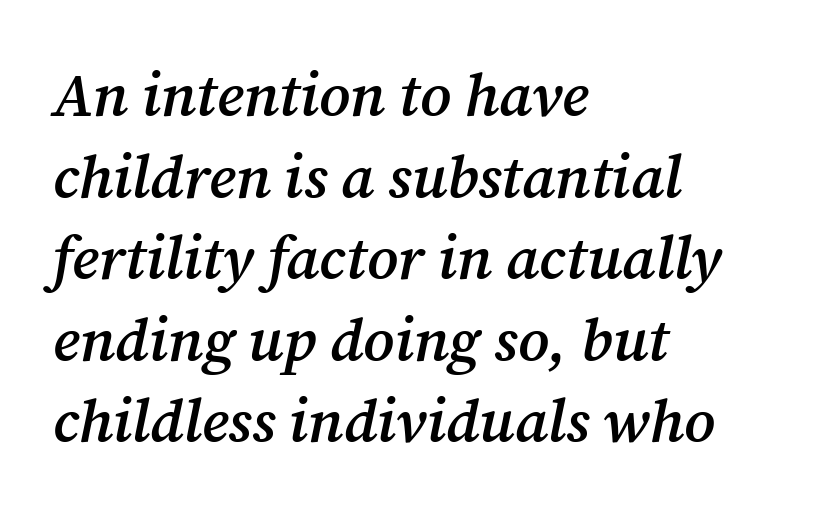
Q: Is the text bold? A: Semi-bold.
Q: Is the text italic (slanted)? A: Yes, it leans right by about 12 degrees.
Q: Is the typeface a serif or a sans-serif typeface? A: Serif.
Q: Is the text underlined? A: No.
Q: How is the paragraph aligned? A: Left-aligned.
Q: Is the spacing between letters normal or unusually wide? A: Normal.
Q: Is the spacing between lines tight, normal or loose? A: Normal.
Q: Width (condensed, normal, or wide)? A: Normal.
Q: Stroke contrast? A: Medium.
Q: x-height? A: Medium.
Q: Monospaced? A: No.
